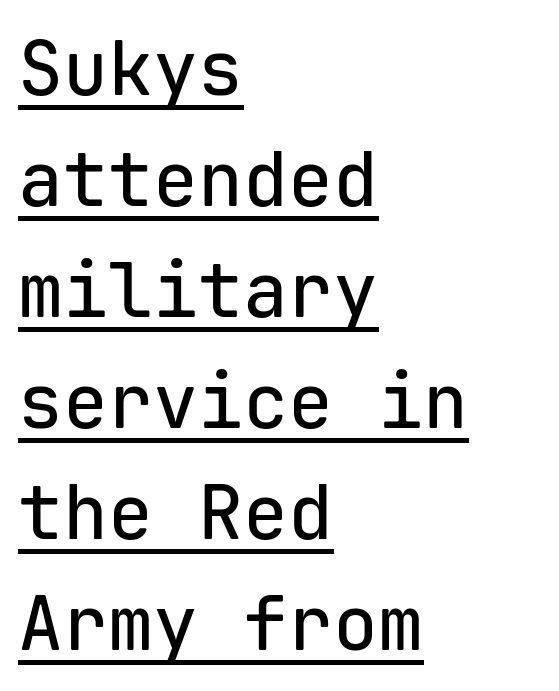
The image shows 75 px sans-serif type, upright, monospaced; set left-aligned, normal line spacing (1.48x), normal letter spacing, underlined; low stroke contrast and a medium x-height.
